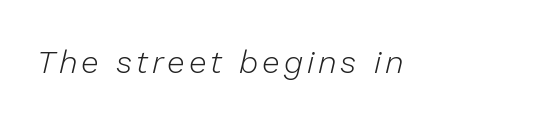
Q: Is the text bold? A: No.
Q: Is the text italic (slanted)? A: Yes, it leans right by about 13 degrees.
Q: Is the text underlined? A: No.
Q: Width (condensed, normal, or wide)? A: Normal.
Q: Stroke contrast? A: Low.
Q: x-height? A: Medium.
Q: Monospaced? A: No.
